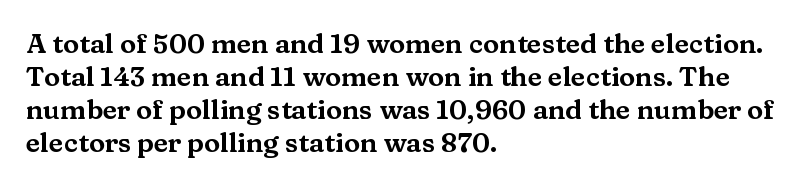
The image shows 27 px text type, upright; set left-aligned, line spacing 1.22x, normal letter spacing, not underlined.
